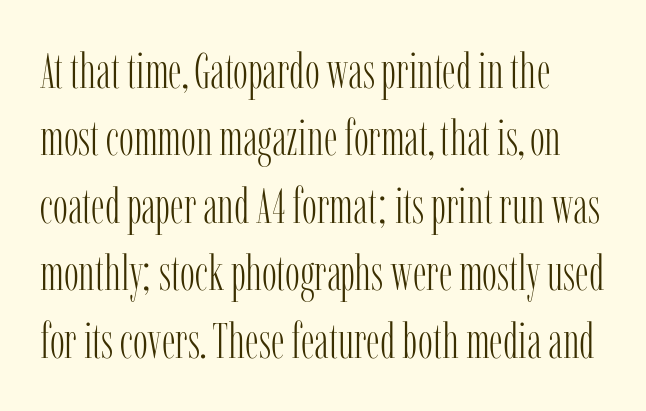
In terms of letterform style, serifs are clearly present. Vertical strokes here are truly vertical. Bold? No — there's no thickening of the strokes. The area under the type is left untouched.
